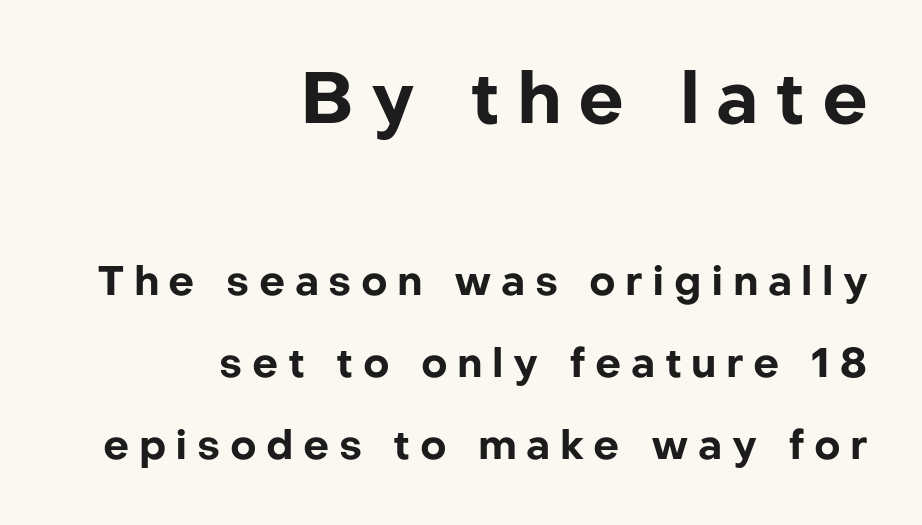
{"serif": "no", "italic": "no", "bold": "yes", "weight": "bold", "width": "normal", "stroke_contrast": "low", "x_height": "medium", "monospaced": "no", "underline": "no", "align": "right", "line_spacing": "loose", "line_spacing_ratio": 2.0, "letter_spacing": "wide", "letter_spacing_em": 0.23, "larger_block": "first", "size_ratio": 1.76, "glyph_px": 72}
